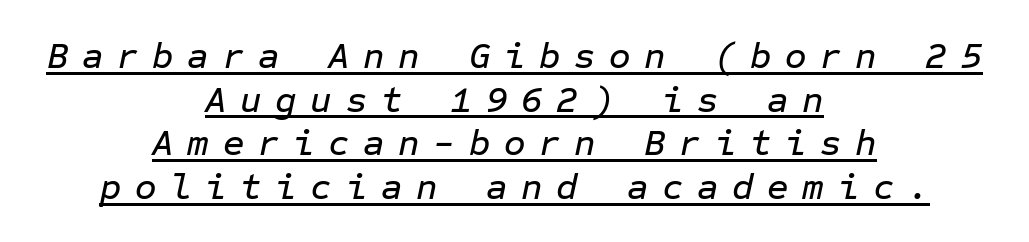
{"italic": "yes", "lean": "right", "slant_degrees": 12, "width": "normal", "stroke_contrast": "low", "x_height": "medium", "monospaced": "yes", "underline": "yes", "align": "center", "line_spacing_ratio": 1.18, "letter_spacing": "wide", "letter_spacing_em": 0.37, "glyph_px": 37}
